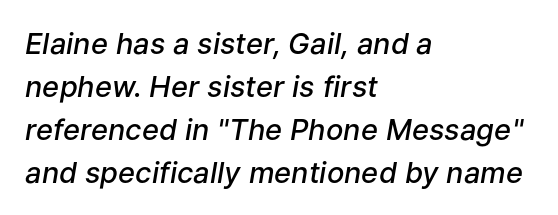
Q: Is the text bold? A: Semi-bold.
Q: Is the text italic (slanted)? A: Yes, it leans right by about 9 degrees.
Q: Is the text underlined? A: No.
Q: How is the paragraph aligned? A: Left-aligned.
Q: Is the spacing between letters normal or unusually wide? A: Normal.
Q: Is the spacing between lines tight, normal or loose? A: Normal.
Q: Width (condensed, normal, or wide)? A: Normal.
Q: Stroke contrast? A: Low.
Q: x-height? A: Medium.
Q: Monospaced? A: No.
